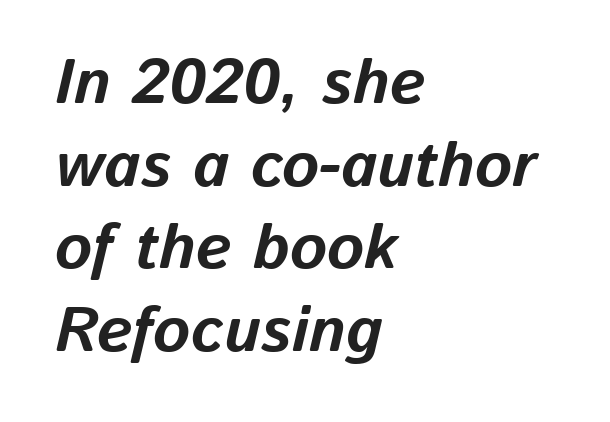
Heavy-handed strokes throughout: this text is bold. These lines keep a tight, regular rhythm from letter to letter. The paragraph shown leans on its left margin. These lines are rendered in a variable-pitch font. Leading matches the norm, producing a regular column. Posture: slanted.
